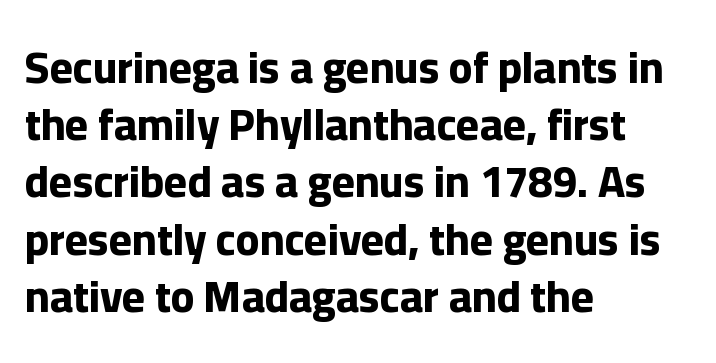
The image shows 44 px bold sans-serif type, upright; set left-aligned, normal line spacing (1.3x), normal letter spacing, not underlined; low stroke contrast and a medium x-height.
